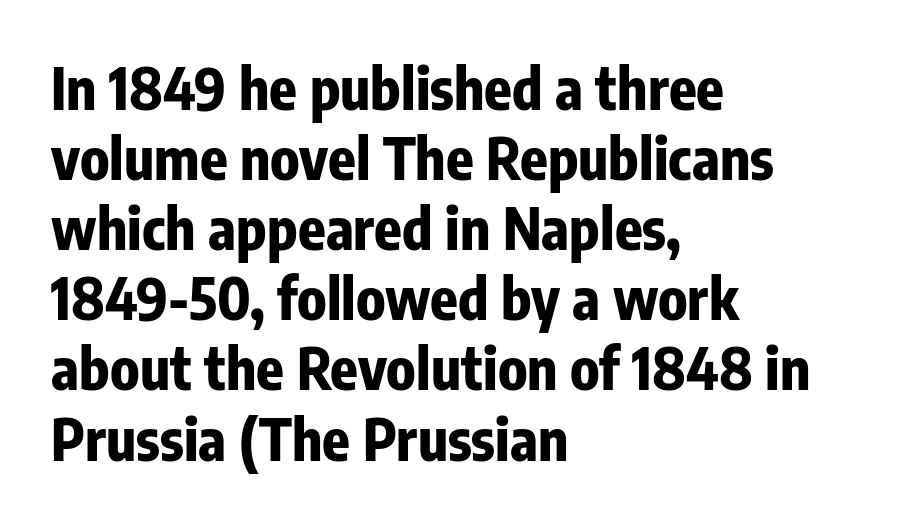
{"serif": "no", "italic": "no", "bold": "yes", "weight": "bold", "width": "condensed", "stroke_contrast": "low", "x_height": "medium", "monospaced": "no", "underline": "no", "align": "left", "line_spacing_ratio": 1.23, "letter_spacing": "normal", "letter_spacing_em": 0.0, "glyph_px": 57}
